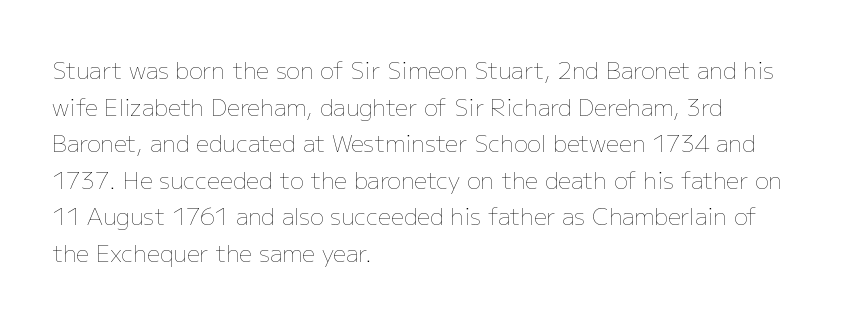
Q: Is the text bold? A: No.
Q: Is the text italic (slanted)? A: No, it is upright.
Q: Is the text underlined? A: No.
Q: How is the paragraph aligned? A: Left-aligned.
Q: Is the spacing between letters normal or unusually wide? A: Normal.
Q: Is the spacing between lines tight, normal or loose? A: Normal.
